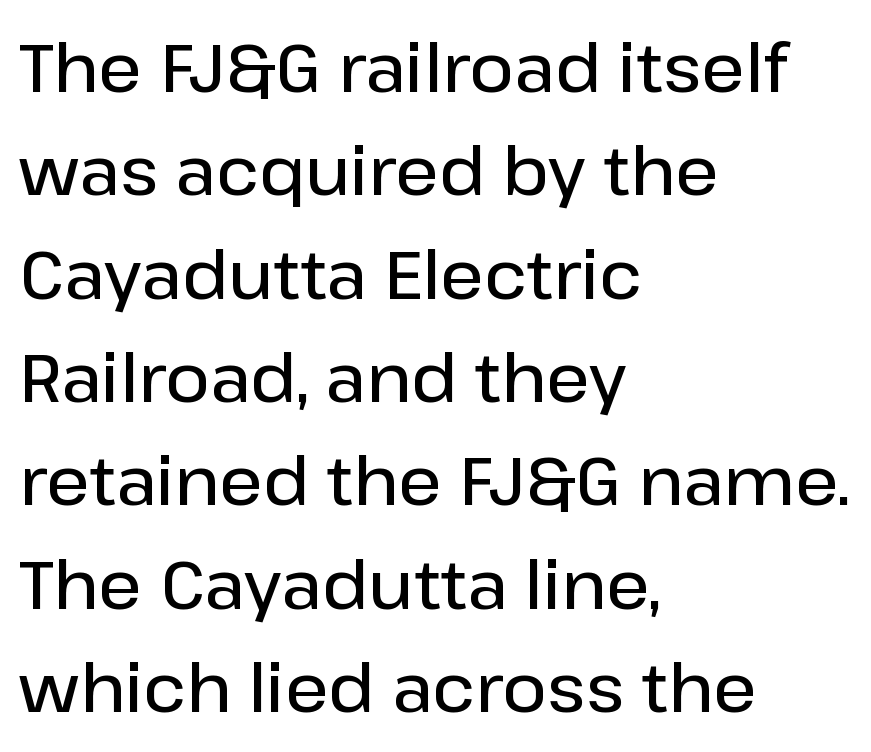
{"serif": "no", "italic": "no", "bold": "semi", "weight": "semibold", "width": "normal", "stroke_contrast": "low", "x_height": "medium", "monospaced": "no", "underline": "no", "align": "left", "line_spacing": "normal", "line_spacing_ratio": 1.52, "letter_spacing": "normal", "letter_spacing_em": 0.0, "glyph_px": 68}
